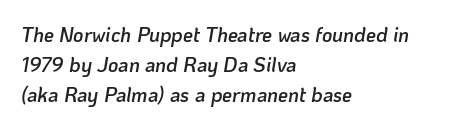
The image shows 20 px text type, italic (leaning right); set left-aligned, normal line spacing (1.5x), normal letter spacing, not underlined.
